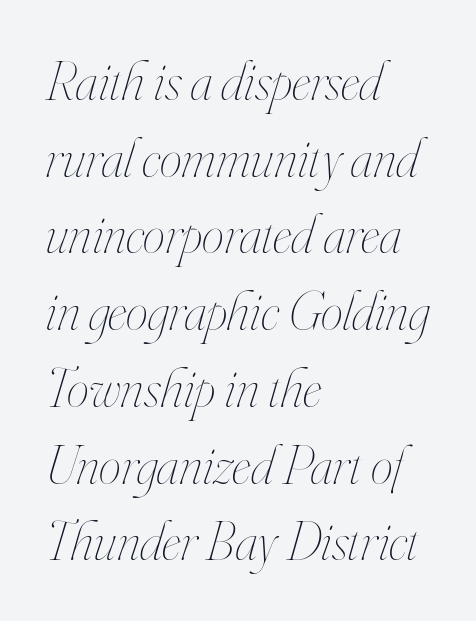
The image shows 56 px thin, condensed type, italic (leaning right); set left-aligned, normal line spacing (1.37x), normal letter spacing, not underlined; high stroke contrast and a small x-height.
